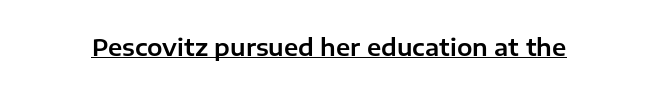
Q: Is the text italic (slanted)? A: No, it is upright.
Q: Is the text underlined? A: Yes.
Q: Is the spacing between letters normal or unusually wide? A: Normal.
